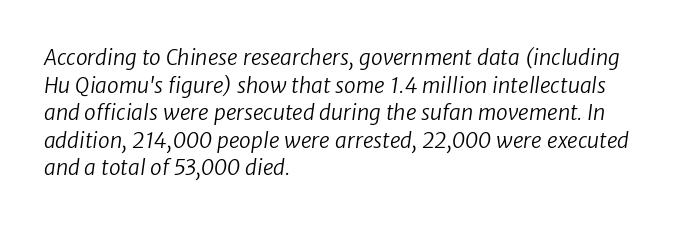
Is this a heavy cut? Hardly; it is regular or lighter. The passage shown has conventional tracking throughout. No word sits above an underline. Whoever set this chose a conventional vertical rhythm. The rendering anchors every line to the left-hand side.
